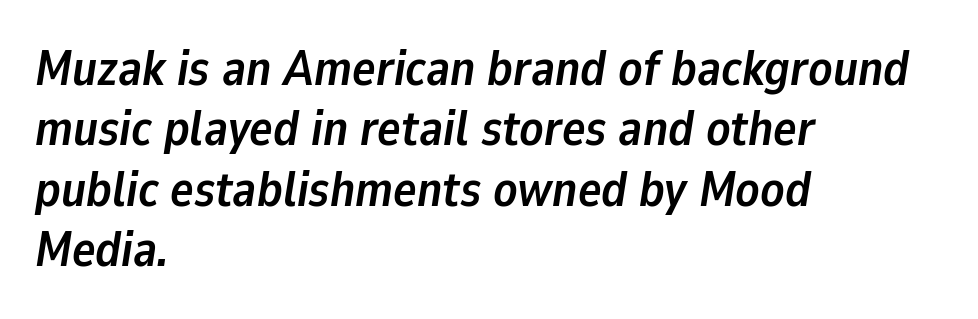
The image shows 49 px semibold type, italic (leaning right); set left-aligned, line spacing 1.23x, normal letter spacing, not underlined; low stroke contrast and a medium x-height.
